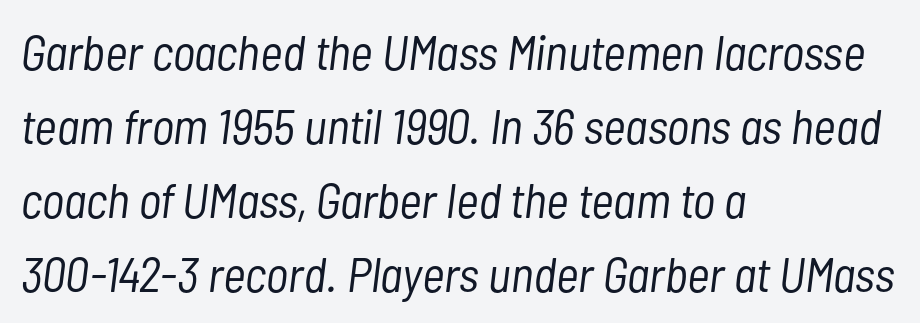
Q: Is the text bold? A: No.
Q: Is the text italic (slanted)? A: Yes, it leans right by about 7 degrees.
Q: Is the text underlined? A: No.
Q: How is the paragraph aligned? A: Left-aligned.
Q: Is the spacing between letters normal or unusually wide? A: Normal.
Q: Is the spacing between lines tight, normal or loose? A: Normal.
Q: Width (condensed, normal, or wide)? A: Condensed.
Q: Stroke contrast? A: Low.
Q: x-height? A: Medium.
Q: Monospaced? A: No.
